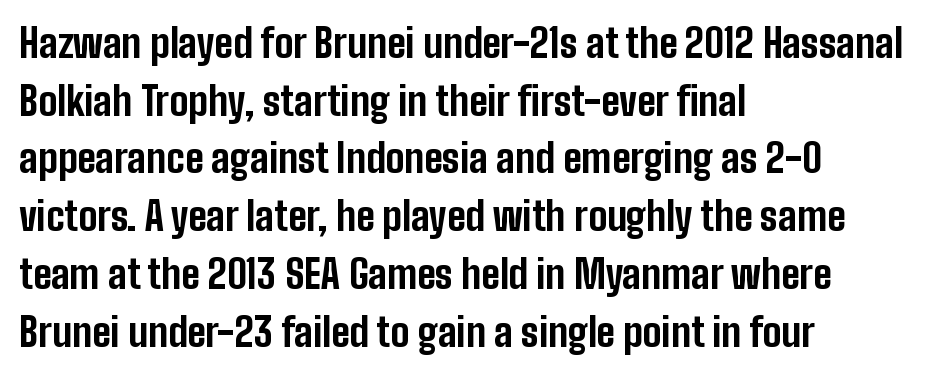
The image shows 39 px bold, condensed sans-serif type, upright; set left-aligned, normal line spacing (1.48x), normal letter spacing, not underlined; low stroke contrast and a medium x-height.
